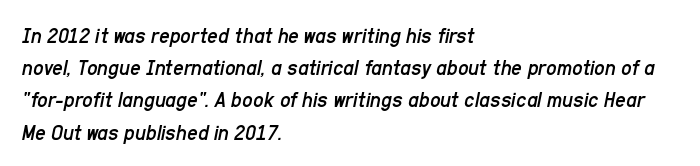
The rendering applies a slant to the glyphs. Characters follow at the spacing the type designer built in. Is the stroke heavy? The answer is a plain regular-or-lighter. Baseline-to-baseline distance is the conventional proportion of letter height.
